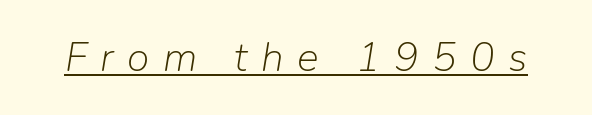
Proportional: the letters do not fall into vertical columns. On a weight scale, this lands at 450 or below. Honestly, the underline is the first thing you notice here. Quick note: italic. Look at the tracking — it's clearly loosened, letters drifting apart.
